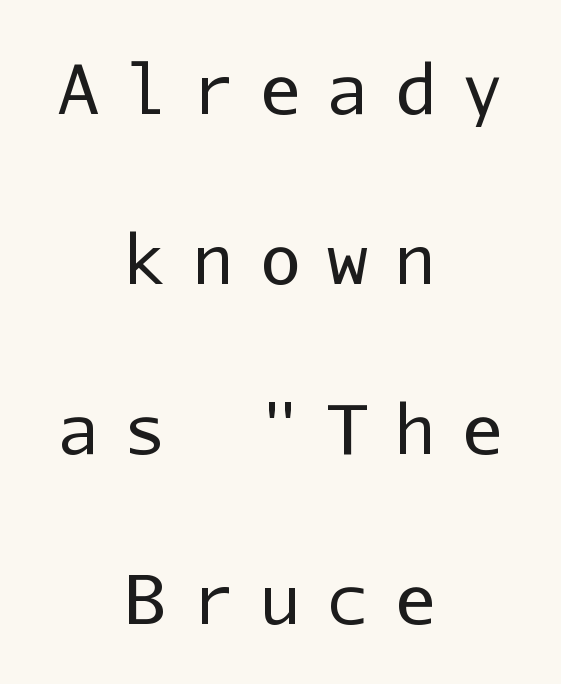
Look at the tracking — it's clearly loosened, letters drifting apart. The characters display no serif detailing; their extremities are plain. The paragraph has two soft edges and a firm central axis. These lines were composed using upright roman letters.
